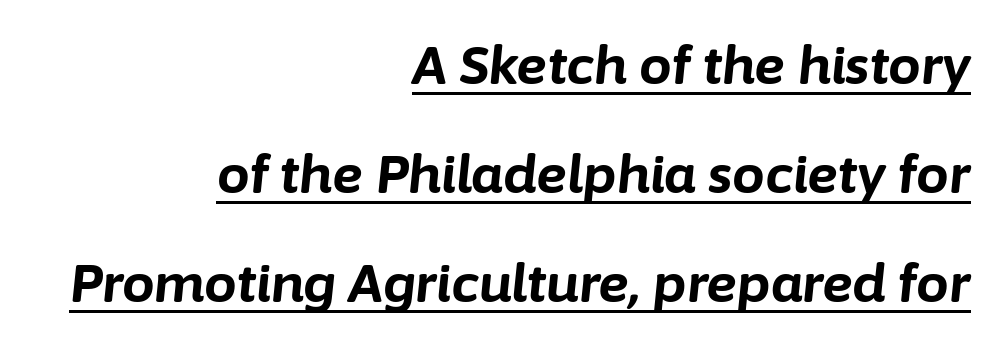
The image shows 52 px bold type, italic (leaning right); set right-aligned, loose line spacing (2.1x), normal letter spacing, underlined; low stroke contrast and a medium x-height.
